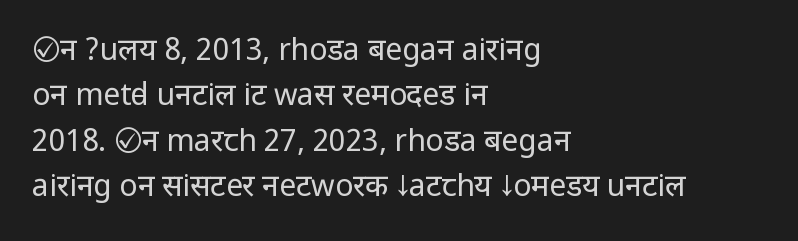
{"serif": "no", "italic": "no", "bold": "no", "weight": "regular", "width": "condensed", "stroke_contrast": "low", "underline": "no", "align": "left", "line_spacing": "normal", "line_spacing_ratio": 1.51, "letter_spacing": "normal", "letter_spacing_em": 0.0, "glyph_px": 30}
